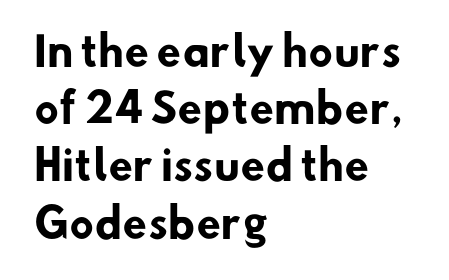
The image shows 40 px heavy sans-serif type; set left-aligned, normal line spacing (1.43x), normal letter spacing, not underlined; low stroke contrast and a small x-height.
